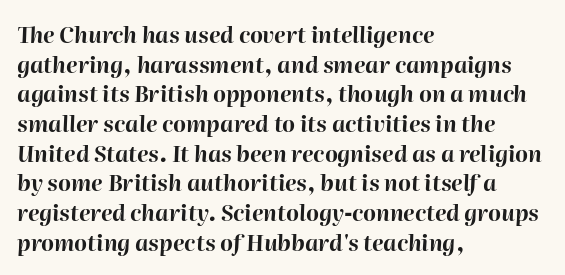
Q: Is the text bold? A: Yes.
Q: Is the text italic (slanted)? A: Yes, it leans right by about 2 degrees.
Q: Is the text underlined? A: No.
Q: How is the paragraph aligned? A: Left-aligned.
Q: Is the spacing between letters normal or unusually wide? A: Normal.
Q: Is the spacing between lines tight, normal or loose? A: Normal.
